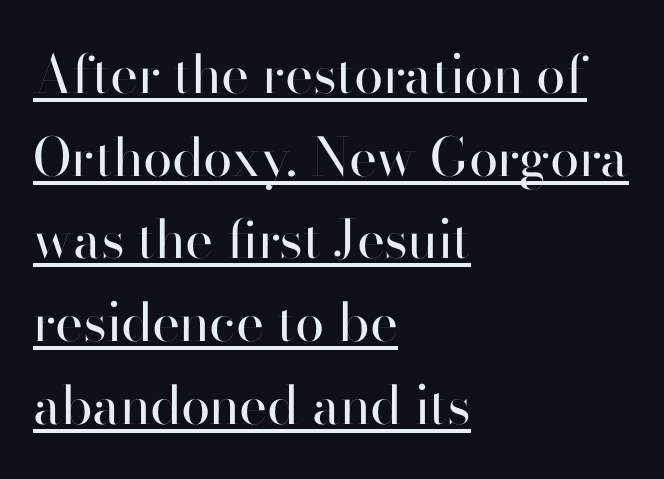
{"serif": "no", "italic": "no", "bold": "no", "weight": "regular", "width": "normal", "stroke_contrast": "high", "x_height": "small", "monospaced": "no", "underline": "yes", "align": "left", "line_spacing": "normal", "line_spacing_ratio": 1.56, "letter_spacing": "normal", "letter_spacing_em": 0.0, "glyph_px": 53}
